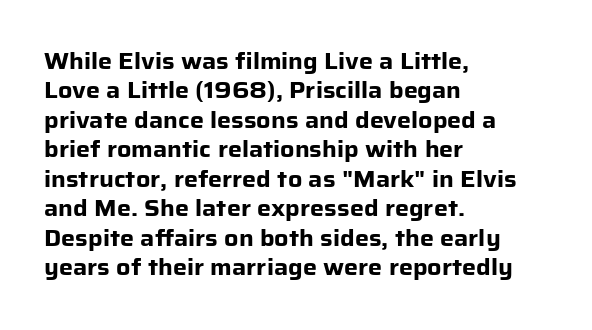
The vertical gap from one line to the next is medium. The rendering uses a bold face; every stroke is thick and dark. When letters stand straight like this, we call the style roman or upright. A typesetter would call this zero additional tracking.
